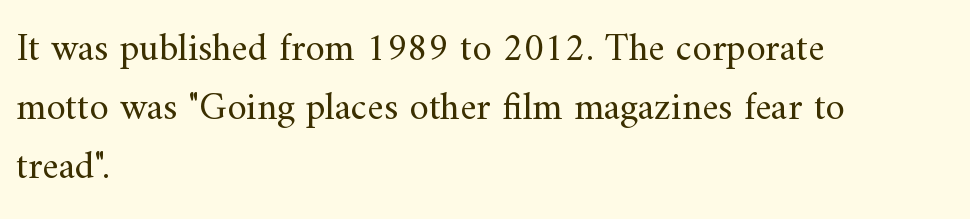
{"serif": "yes", "italic": "no", "bold": "no", "weight": "regular", "width": "normal", "stroke_contrast": "medium", "x_height": "small", "monospaced": "no", "underline": "no", "align": "left", "line_spacing": "normal", "line_spacing_ratio": 1.51, "letter_spacing": "normal", "letter_spacing_em": 0.0, "glyph_px": 39}
